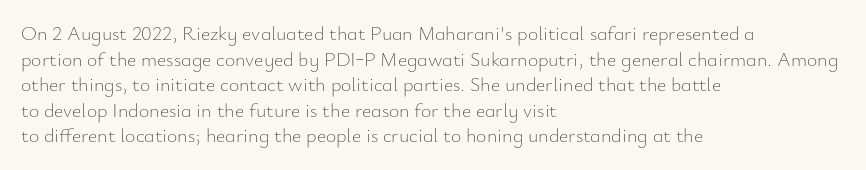
{"italic": "no", "bold": "no", "underline": "no", "align": "left", "line_spacing": "normal", "line_spacing_ratio": 1.28, "letter_spacing": "normal", "letter_spacing_em": 0.0, "glyph_px": 20}
